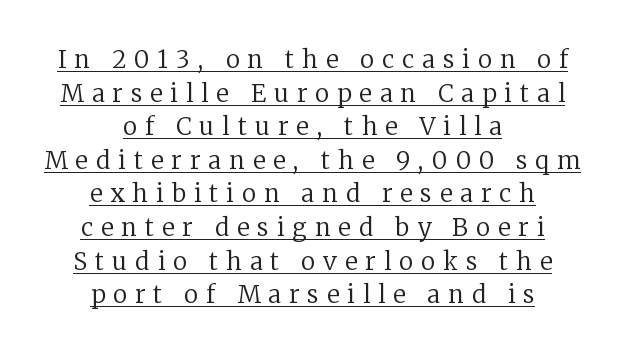
{"italic": "no", "bold": "no", "underline": "yes", "align": "center", "line_spacing": "normal", "line_spacing_ratio": 1.4, "letter_spacing": "wide", "letter_spacing_em": 0.34, "glyph_px": 24}
